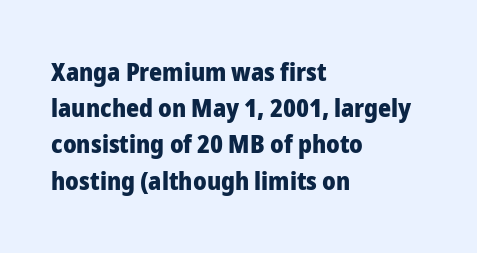
Typesetter's note: full bold, strokes at maximum text heaviness. Rendered with straight, roman letterforms. The line-height multiplier appears to be the usual default. Words appear dense and cohesive because spacing is normal. A student would call this left alignment; a typographer would say flush left, rag right. The baseline area is clear.
